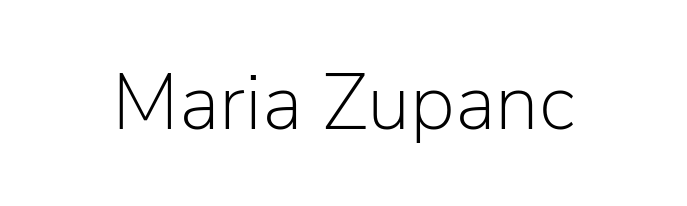
{"serif": "no", "italic": "no", "bold": "no", "weight": "light", "width": "normal", "stroke_contrast": "low", "x_height": "medium", "monospaced": "no", "underline": "no", "letter_spacing": "normal", "letter_spacing_em": 0.0, "glyph_px": 79}
